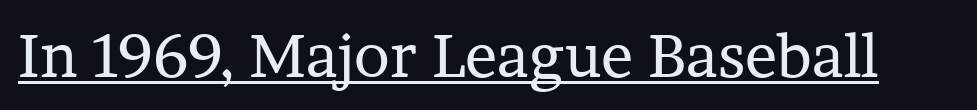
The rendering keeps characters at their native spacing. A serif font was chosen for this passage. Does a line run under the words? Yes, clearly. The letters advance in unequal steps, a hallmark of proportional type. No extra ink here — the face is not bold.
